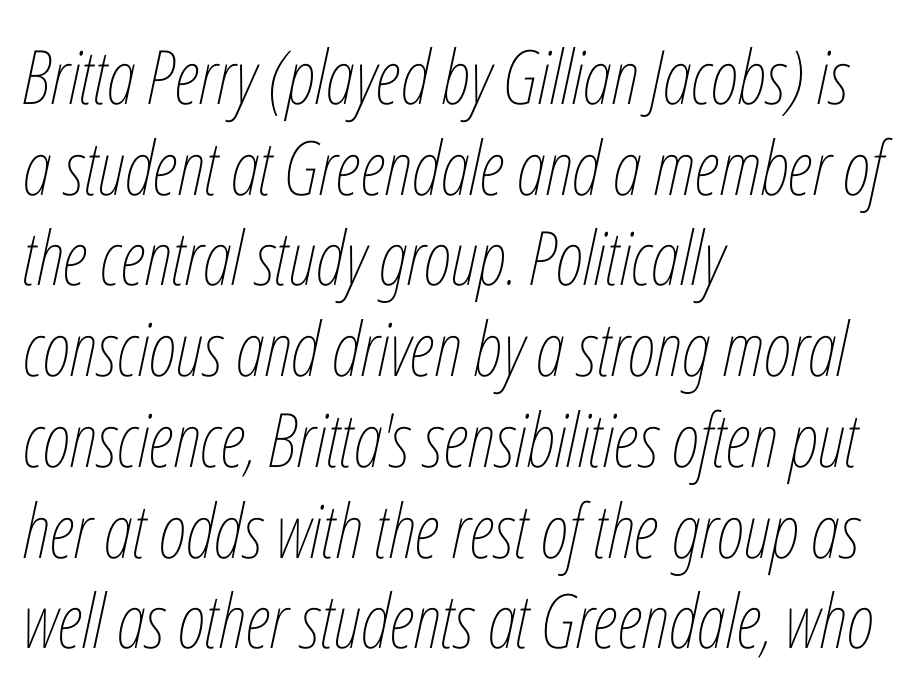
{"italic": "yes", "lean": "right", "slant_degrees": 12, "bold": "no", "weight": "thin", "width": "condensed", "stroke_contrast": "low", "x_height": "medium", "monospaced": "no", "underline": "no", "align": "left", "line_spacing_ratio": 1.21, "letter_spacing": "normal", "letter_spacing_em": 0.0, "glyph_px": 75}
